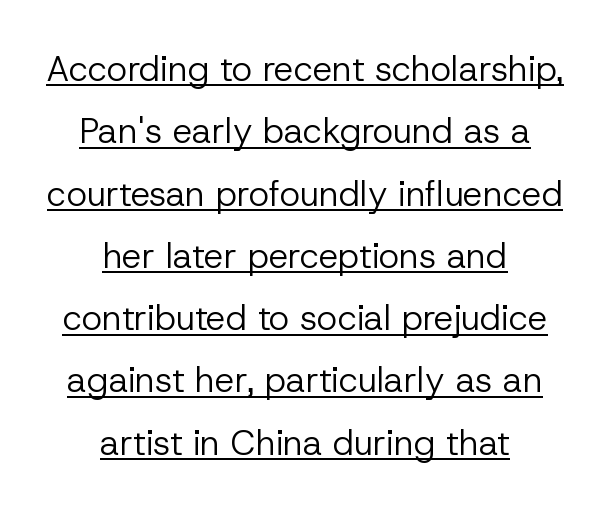
{"serif": "no", "italic": "no", "bold": "no", "weight": "regular", "width": "normal", "stroke_contrast": "low", "x_height": "medium", "monospaced": "no", "underline": "yes", "align": "center", "line_spacing_ratio": 1.78, "letter_spacing": "normal", "letter_spacing_em": 0.0, "glyph_px": 35}
